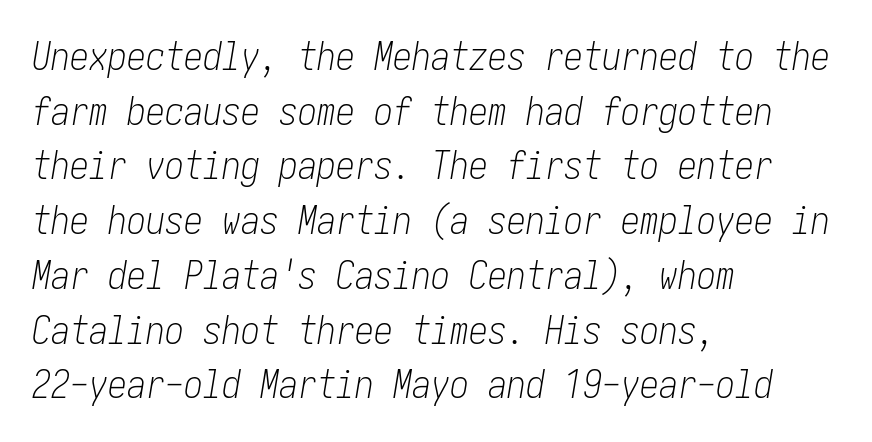
{"italic": "yes", "lean": "right", "slant_degrees": 10, "bold": "no", "weight": "light", "width": "condensed", "stroke_contrast": "low", "x_height": "medium", "underline": "no", "align": "left", "line_spacing": "normal", "line_spacing_ratio": 1.44, "letter_spacing": "normal", "letter_spacing_em": 0.0, "glyph_px": 38}
